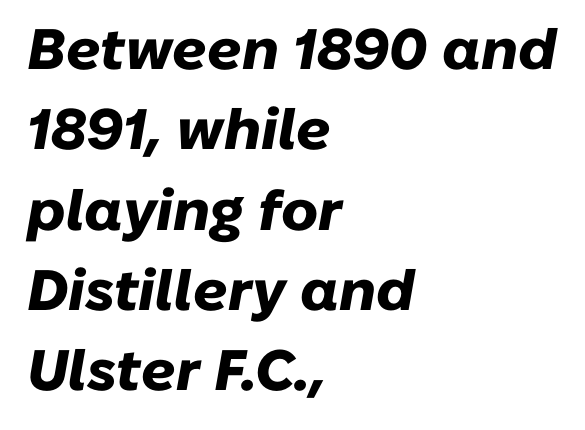
{"italic": "yes", "lean": "right", "slant_degrees": 10, "bold": "yes", "weight": "heavy", "width": "normal", "stroke_contrast": "low", "x_height": "medium", "monospaced": "no", "underline": "no", "align": "left", "line_spacing": "normal", "line_spacing_ratio": 1.41, "letter_spacing": "normal", "letter_spacing_em": 0.0, "glyph_px": 57}
